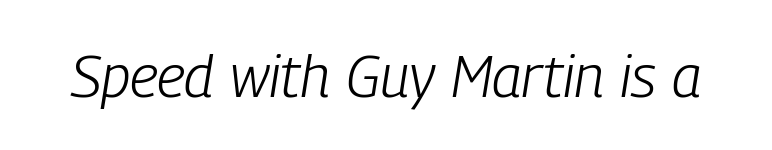
Q: Is the text bold? A: No.
Q: Is the text italic (slanted)? A: Yes, it leans right by about 9 degrees.
Q: Is the text underlined? A: No.
Q: Is the spacing between letters normal or unusually wide? A: Normal.
Q: Width (condensed, normal, or wide)? A: Condensed.
Q: Stroke contrast? A: Low.
Q: x-height? A: Medium.
Q: Monospaced? A: No.
